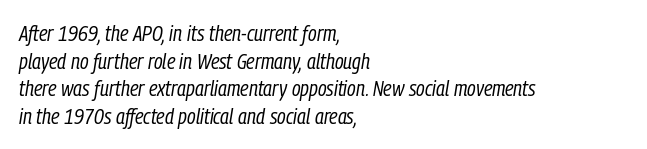
{"italic": "yes", "lean": "right", "slant_degrees": 9, "bold": "no", "underline": "no", "align": "left", "line_spacing": "normal", "line_spacing_ratio": 1.26, "letter_spacing": "normal", "letter_spacing_em": 0.0, "glyph_px": 22}
